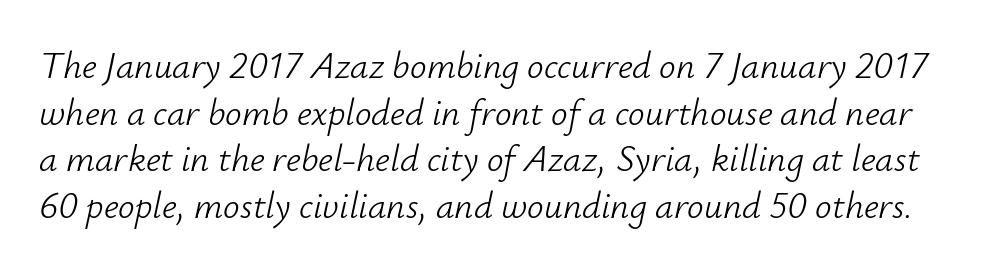
{"italic": "yes", "lean": "right", "slant_degrees": 12, "bold": "no", "weight": "light", "width": "normal", "stroke_contrast": "low", "x_height": "small", "monospaced": "no", "underline": "no", "line_spacing": "normal", "line_spacing_ratio": 1.26, "letter_spacing": "normal", "letter_spacing_em": 0.0, "glyph_px": 37}
